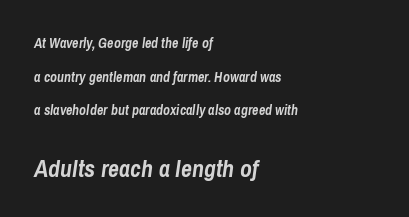
The image shows 24 px bold type, italic (leaning right); set left-aligned, loose line spacing (2.4x), normal letter spacing, not underlined; the second (bottom) block is 1.71x larger.
